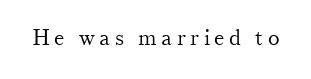
The image shows 22 px text type, upright; set unusually wide letter spacing (+0.2 em), not underlined.
